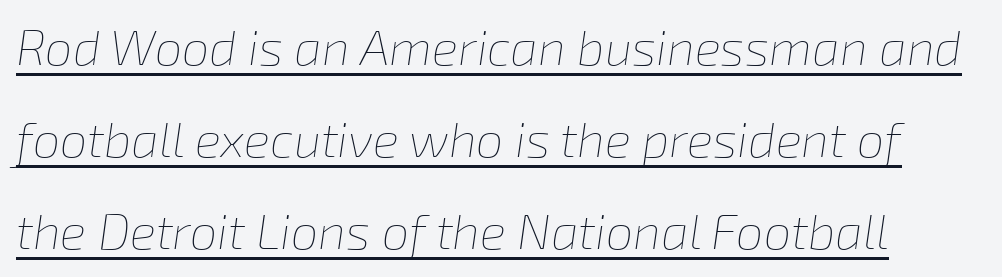
Q: Is the text bold? A: No.
Q: Is the text italic (slanted)? A: Yes, it leans right by about 8 degrees.
Q: Is the text underlined? A: Yes.
Q: How is the paragraph aligned? A: Left-aligned.
Q: Is the spacing between letters normal or unusually wide? A: Normal.
Q: Width (condensed, normal, or wide)? A: Normal.
Q: Stroke contrast? A: Low.
Q: x-height? A: Medium.
Q: Monospaced? A: No.
